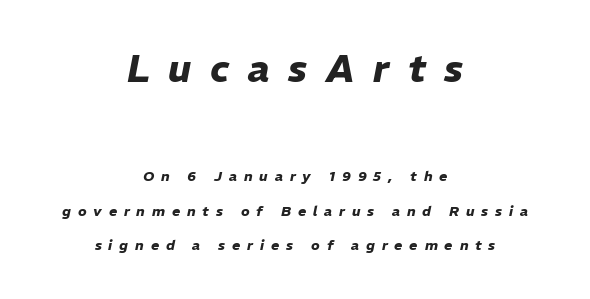
{"italic": "yes", "lean": "right", "slant_degrees": 11, "bold": "yes", "weight": "heavy", "width": "normal", "stroke_contrast": "low", "x_height": "medium", "monospaced": "no", "underline": "no", "align": "center", "line_spacing": "loose", "line_spacing_ratio": 2.45, "letter_spacing": "wide", "letter_spacing_em": 0.49, "larger_block": "first", "size_ratio": 2.71, "glyph_px": 38}
